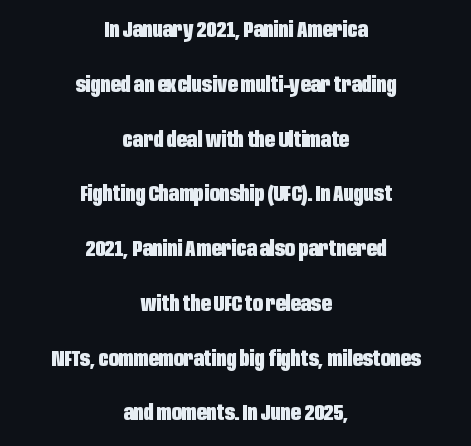
The image shows 22 px bold type, upright; set centered, loose line spacing (2.49x), normal letter spacing, not underlined.
